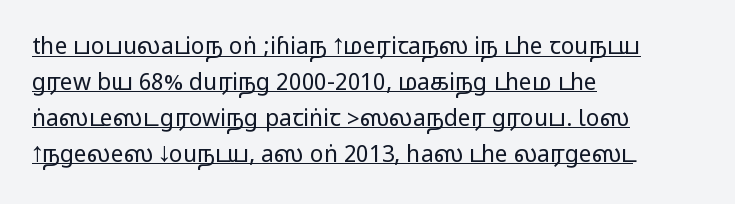
The image shows 23 px text type, upright; set left-aligned, normal line spacing (1.56x), normal letter spacing, underlined.
